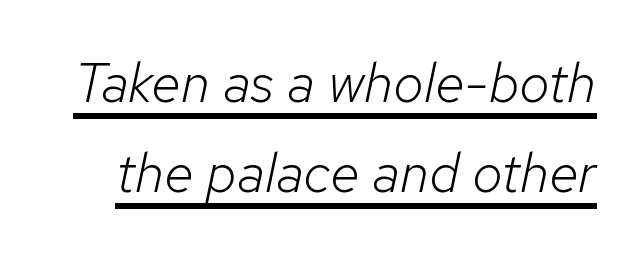
{"italic": "yes", "lean": "right", "slant_degrees": 12, "bold": "no", "weight": "light", "width": "normal", "stroke_contrast": "low", "x_height": "medium", "monospaced": "no", "underline": "yes", "line_spacing": "normal", "line_spacing_ratio": 1.63, "letter_spacing": "normal", "letter_spacing_em": 0.0, "glyph_px": 55}
